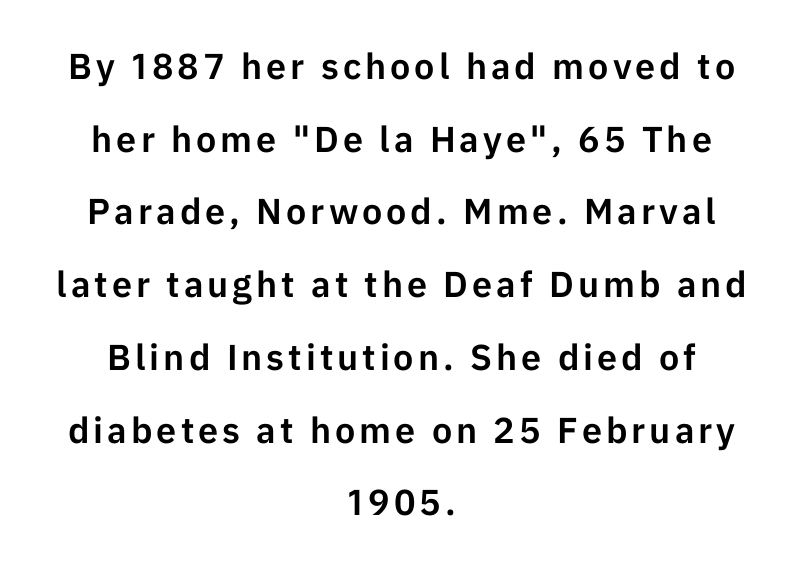
Q: Is the text italic (slanted)? A: No, it is upright.
Q: Is the typeface a serif or a sans-serif typeface? A: Sans-serif.
Q: Is the text underlined? A: No.
Q: How is the paragraph aligned? A: Centered.
Q: Is the spacing between lines tight, normal or loose? A: Loose.
Q: Width (condensed, normal, or wide)? A: Normal.
Q: Stroke contrast? A: Low.
Q: x-height? A: Medium.
Q: Monospaced? A: No.
